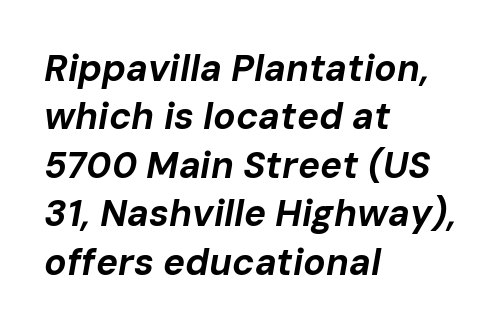
Notice how descenders clear the ascenders below comfortably — that's standard leading. There is no visible air inserted between adjacent glyphs. Rule under the text: the space is simply empty. Strong, thick strokes mark this as bold type. Does the lettering tilt? It does — this is italic. Line beginnings align vertically; line endings do not.
